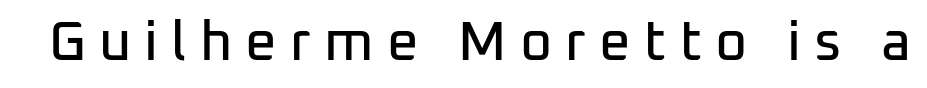
The image shows 55 px sans-serif type, upright; set unusually wide letter spacing (+0.24 em), not underlined; low stroke contrast and a medium x-height.
